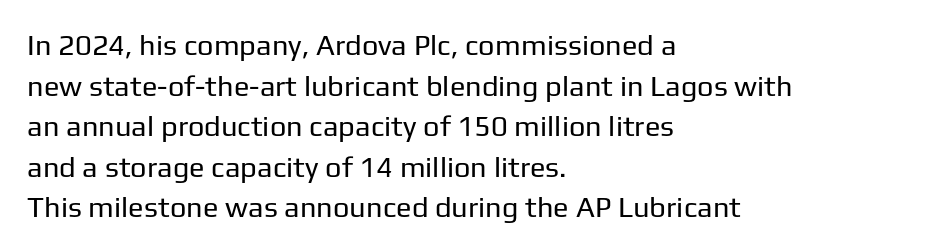
{"serif": "no", "italic": "no", "bold": "no", "weight": "regular", "width": "normal", "stroke_contrast": "low", "x_height": "medium", "monospaced": "no", "underline": "no", "align": "left", "line_spacing": "normal", "line_spacing_ratio": 1.4, "letter_spacing": "normal", "letter_spacing_em": 0.0, "glyph_px": 29}
